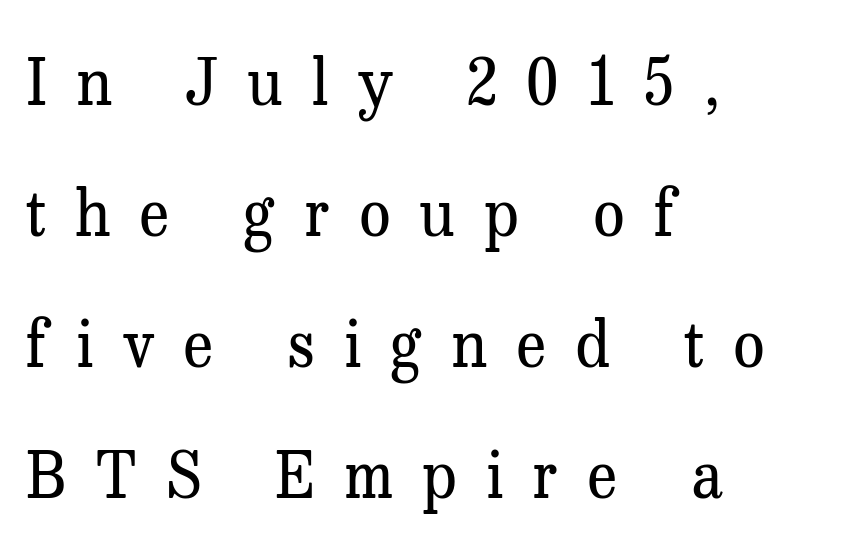
{"serif": "yes", "italic": "no", "bold": "no", "weight": "regular", "width": "normal", "stroke_contrast": "medium", "x_height": "medium", "monospaced": "no", "underline": "no", "align": "left", "line_spacing": "loose", "line_spacing_ratio": 2.08, "letter_spacing": "wide", "letter_spacing_em": 0.46, "glyph_px": 63}
